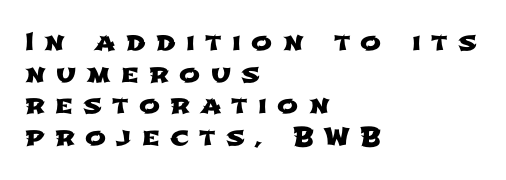
Q: Is the text underlined? A: No.
Q: How is the paragraph aligned? A: Left-aligned.
Q: Is the spacing between letters normal or unusually wide? A: Unusually wide.
Q: Is the spacing between lines tight, normal or loose? A: Normal.
